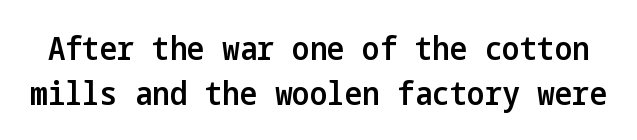
How would I describe the line gaps? Plain and ordinary. Caption: standard tracking, unaltered. The font family rendered here belongs to the sans-serif group. Students, this is semibold: more ink than regular, less than bold. In terms of posture, this sample is upright.
